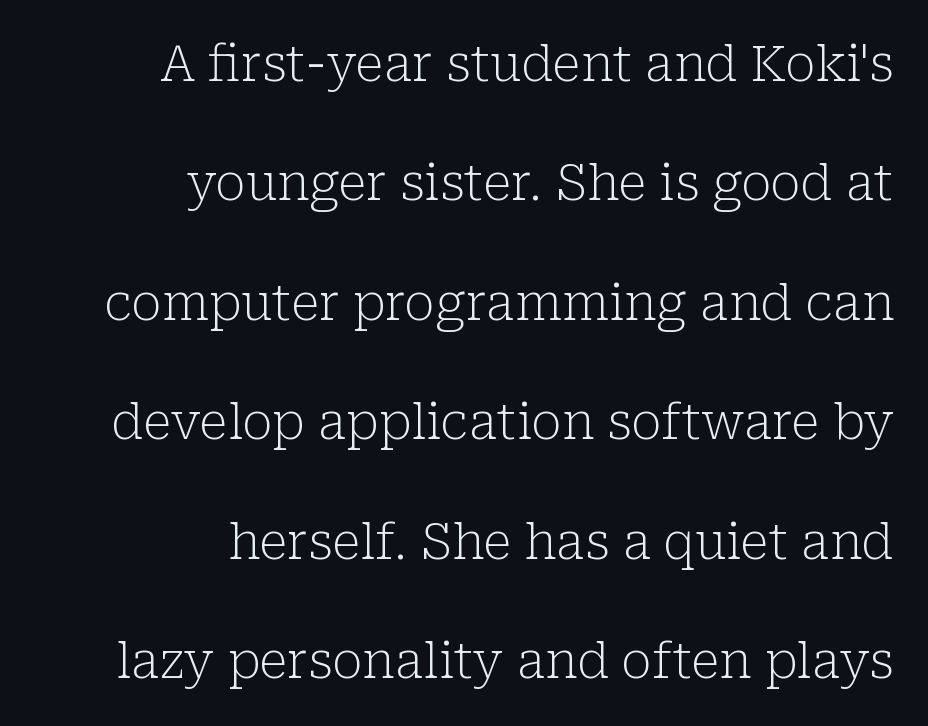
{"serif": "yes", "italic": "no", "bold": "no", "weight": "light", "width": "normal", "stroke_contrast": "low", "x_height": "medium", "monospaced": "no", "underline": "no", "align": "right", "line_spacing": "loose", "line_spacing_ratio": 2.39, "letter_spacing": "normal", "letter_spacing_em": 0.0, "glyph_px": 50}
